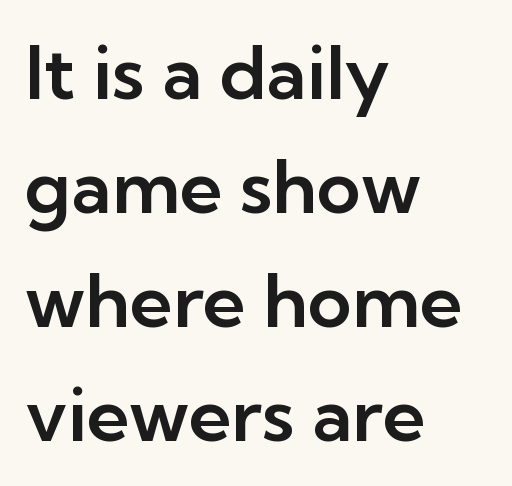
The image shows 75 px sans-serif type, upright; set left-aligned, normal line spacing (1.52x), normal letter spacing, not underlined; low stroke contrast and a medium x-height.
